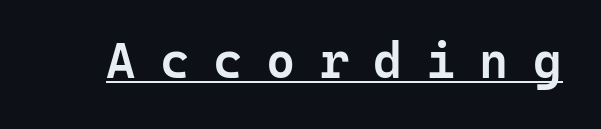
Is there any slant? The stems are plumb. Display-style spreading of the glyphs; the letterfit is very open. Slightly chunky letters — semibold, I'd say, not full bold. The designer went with a sans here, leaving each stem footless.
